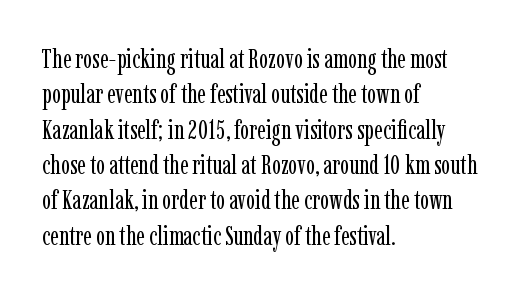
The image shows 27 px text type, upright; set left-aligned, normal line spacing (1.31x), normal letter spacing, not underlined.
